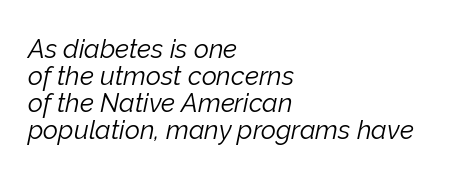
Q: Is the text bold? A: No.
Q: Is the text italic (slanted)? A: Yes, it leans right by about 12 degrees.
Q: Is the text underlined? A: No.
Q: How is the paragraph aligned? A: Left-aligned.
Q: Is the spacing between letters normal or unusually wide? A: Normal.
Q: Is the spacing between lines tight, normal or loose? A: Tight.
